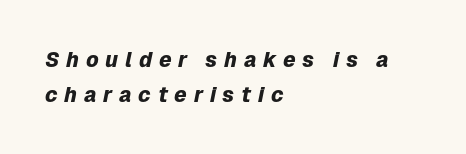
Q: Is the text bold? A: Yes.
Q: Is the text italic (slanted)? A: Yes, it leans right by about 12 degrees.
Q: Is the text underlined? A: No.
Q: How is the paragraph aligned? A: Left-aligned.
Q: Is the spacing between letters normal or unusually wide? A: Unusually wide.
Q: Is the spacing between lines tight, normal or loose? A: Normal.
